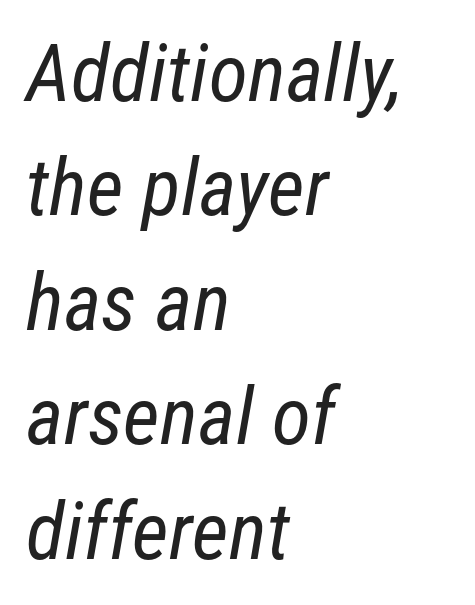
Q: Is the text bold? A: No.
Q: Is the typeface a serif or a sans-serif typeface? A: Sans-serif.
Q: Is the text underlined? A: No.
Q: How is the paragraph aligned? A: Left-aligned.
Q: Is the spacing between letters normal or unusually wide? A: Normal.
Q: Is the spacing between lines tight, normal or loose? A: Normal.
Q: Width (condensed, normal, or wide)? A: Condensed.
Q: Stroke contrast? A: Low.
Q: x-height? A: Medium.
Q: Monospaced? A: No.
